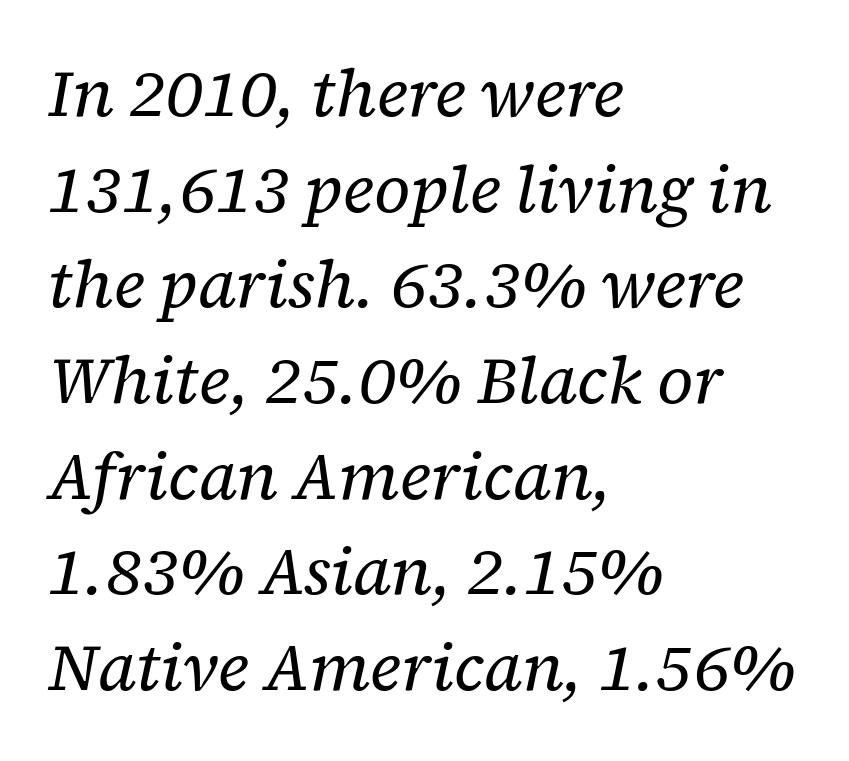
The image shows 66 px regular-weight serif type, italic (leaning right); set left-aligned, normal line spacing (1.45x), normal letter spacing, not underlined; low stroke contrast and a medium x-height.
